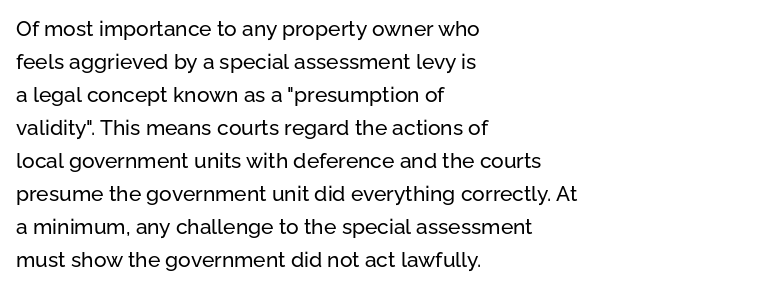
Q: Is the text italic (slanted)? A: No, it is upright.
Q: Is the text underlined? A: No.
Q: How is the paragraph aligned? A: Left-aligned.
Q: Is the spacing between letters normal or unusually wide? A: Normal.
Q: Is the spacing between lines tight, normal or loose? A: Normal.
